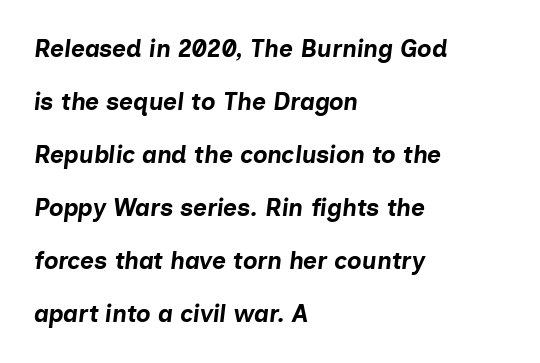
The image shows 24 px bold type, italic (leaning right); set left-aligned, loose line spacing (2.21x), normal letter spacing, not underlined.
